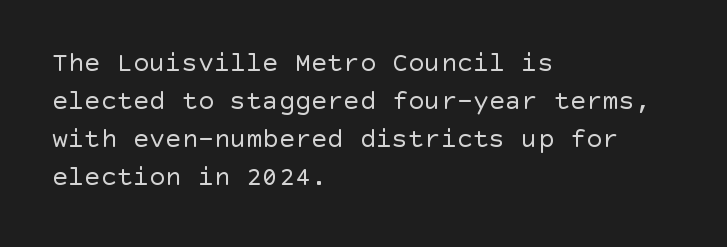
The designer left line spacing at the default. A classic flush-left, rag-right setting is used for this passage. The font sits on the lighter half of the weight spectrum, regular included. The letters stand straight up with perfectly vertical stems. No word sits above an underline.
